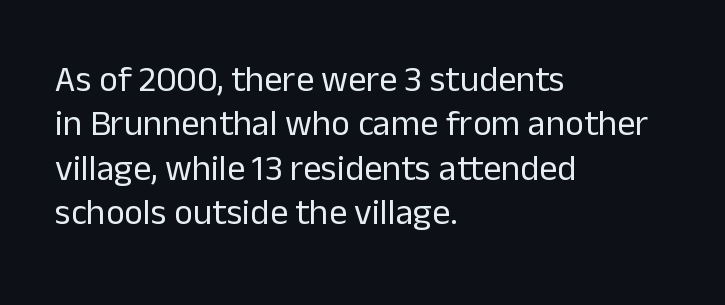
{"serif": "no", "italic": "no", "bold": "no", "weight": "regular", "width": "normal", "stroke_contrast": "low", "x_height": "medium", "monospaced": "no", "underline": "no", "align": "left", "line_spacing_ratio": 1.23, "letter_spacing": "normal", "letter_spacing_em": 0.0, "glyph_px": 36}
